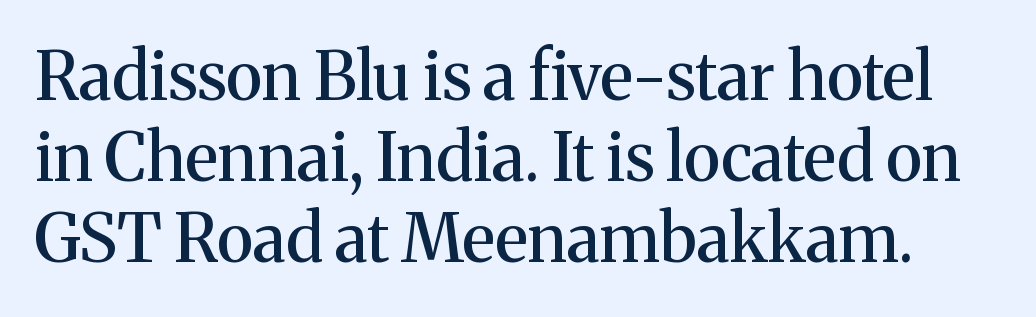
Proportional: the letters do not fall into vertical columns. Nope, not italic — everything's standing straight. Look at the bottom of the vertical strokes: they flare into serifs here. The space beneath each line is pristine and unruled. How are the letters spaced? Ordinarily, with no added tracking.
